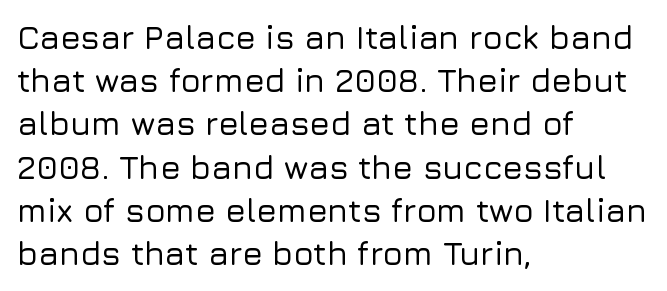
The image shows 33 px sans-serif type, upright; set left-aligned, normal line spacing (1.31x), normal letter spacing, not underlined; low stroke contrast and a medium x-height.
